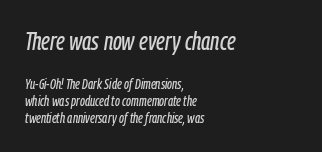
{"italic": "yes", "lean": "right", "slant_degrees": 9, "underline": "no", "align": "left", "line_spacing_ratio": 1.2, "letter_spacing": "normal", "letter_spacing_em": 0.0, "larger_block": "first", "size_ratio": 1.79, "glyph_px": 25}
